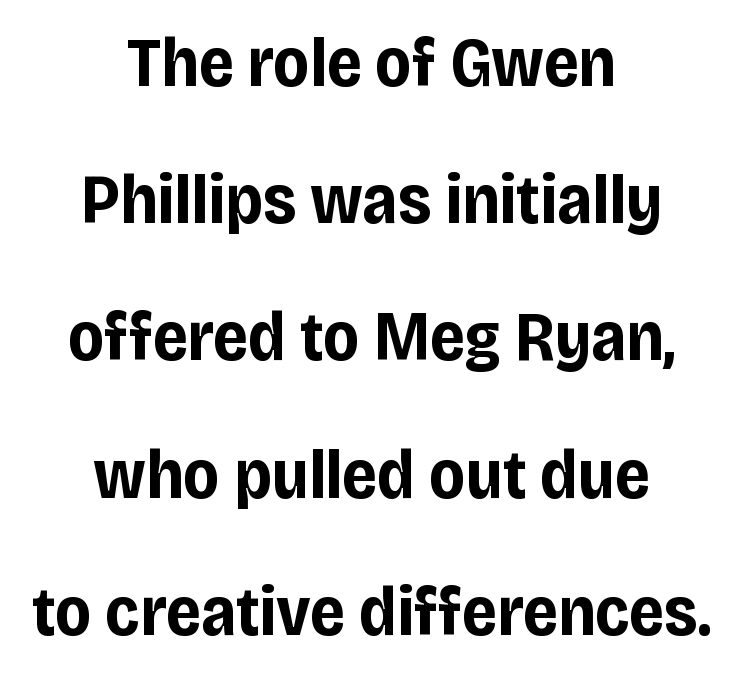
The image shows 70 px bold, condensed sans-serif type, upright; set centered, loose line spacing (1.96x), normal letter spacing, not underlined; low stroke contrast and a large x-height.
